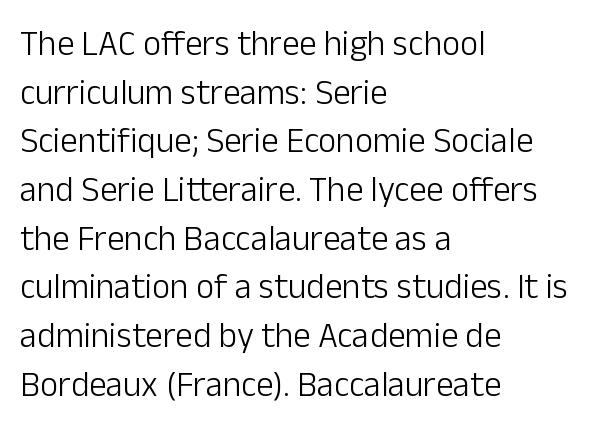
Underlining? Definitely not there. Does the type have serifs? No, each stem ends abruptly. The letters stand upright; this is a roman face. The letters advance in unequal steps, a hallmark of proportional type. The line texture is even and compact thanks to regular tracking. Is the stroke heavy? The answer is a plain regular-or-lighter.
